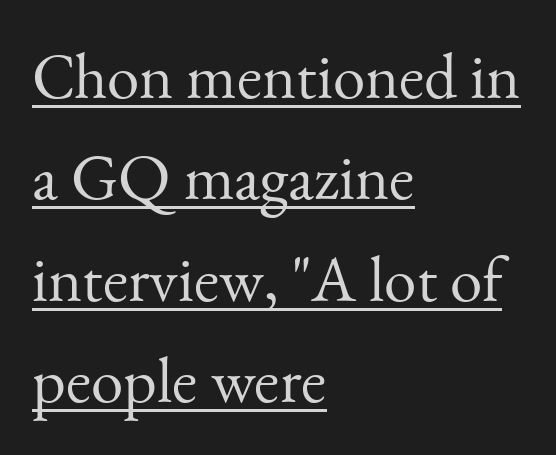
Q: Is the text bold? A: No.
Q: Is the text italic (slanted)? A: No, it is upright.
Q: Is the typeface a serif or a sans-serif typeface? A: Serif.
Q: Is the text underlined? A: Yes.
Q: How is the paragraph aligned? A: Left-aligned.
Q: Is the spacing between letters normal or unusually wide? A: Normal.
Q: Is the spacing between lines tight, normal or loose? A: Normal.
Q: Width (condensed, normal, or wide)? A: Normal.
Q: Stroke contrast? A: Medium.
Q: x-height? A: Small.
Q: Monospaced? A: No.
